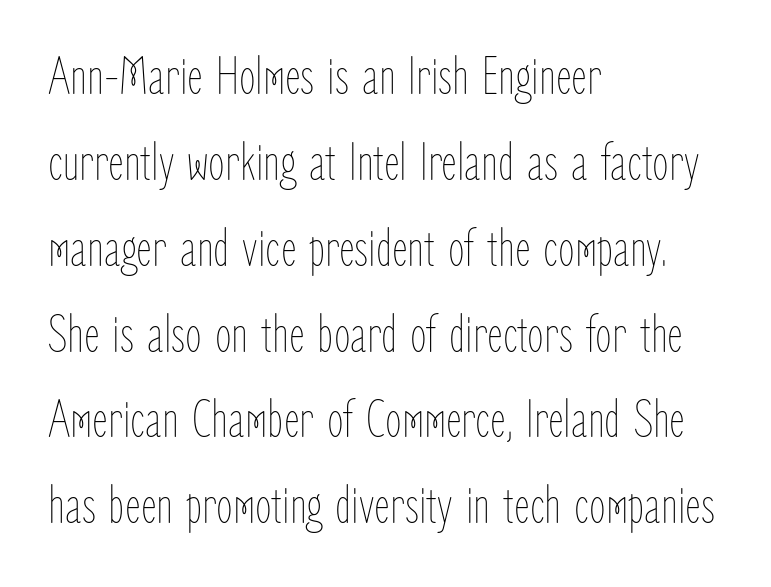
The image shows 54 px thin, condensed type, upright; set left-aligned, normal line spacing (1.59x), normal letter spacing, not underlined; low stroke contrast and a medium x-height.
